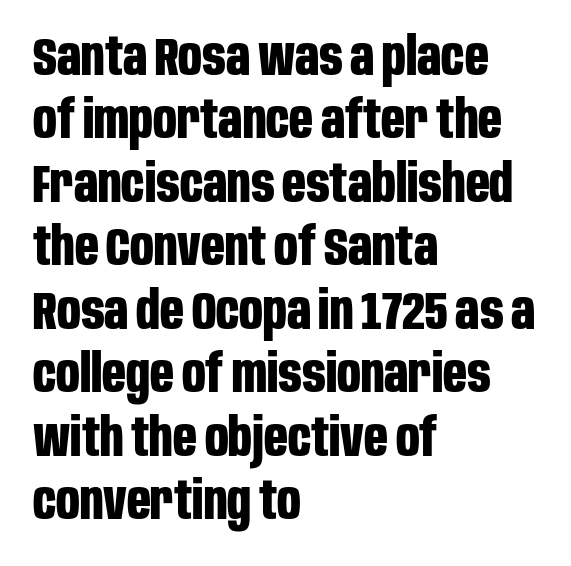
{"serif": "no", "italic": "no", "bold": "yes", "weight": "bold", "width": "condensed", "stroke_contrast": "low", "x_height": "large", "monospaced": "no", "underline": "no", "align": "left", "line_spacing_ratio": 1.22, "letter_spacing": "normal", "letter_spacing_em": 0.0, "glyph_px": 52}
